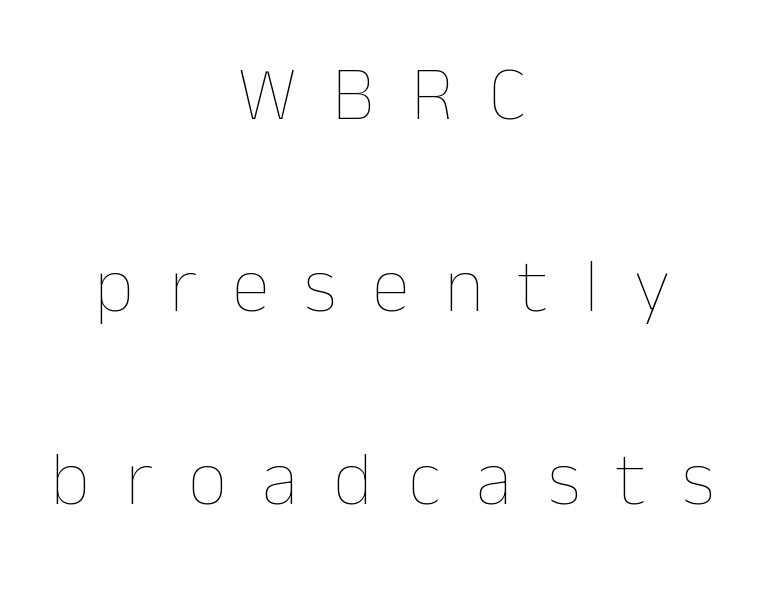
Looks like regular typesetting: each glyph gets only the width it needs. No word sits above an underline. Tracking value appears strongly positive — letters spread wide. The leading is generous, giving the passage an open texture.
